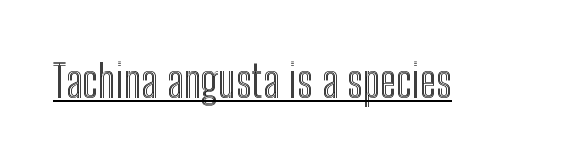
The image shows 45 px condensed type, upright; set normal letter spacing, underlined; a medium x-height.
